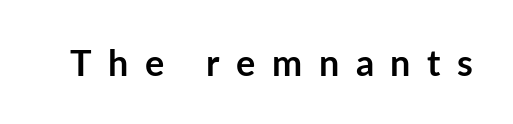
Type without underlining. Looks like regular typesetting: each glyph gets only the width it needs. The letters carry no serifs — their stems end cleanly without finishing strokes. Strokes here are thick enough to call this a true bold. Words appear elongated and porous because spacing is wide. Ascenders rise straight up at ninety degrees.
